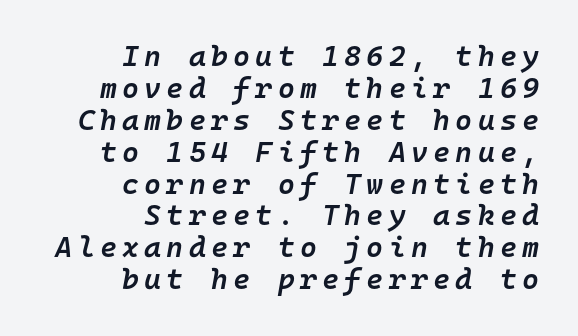
Q: Is the text bold? A: Semi-bold.
Q: Is the text italic (slanted)? A: Yes, it leans right by about 10 degrees.
Q: Is the text underlined? A: No.
Q: How is the paragraph aligned? A: Right-aligned.
Q: Is the spacing between lines tight, normal or loose? A: Tight.
Q: Width (condensed, normal, or wide)? A: Normal.
Q: Stroke contrast? A: Low.
Q: x-height? A: Medium.
Q: Monospaced? A: Yes.
